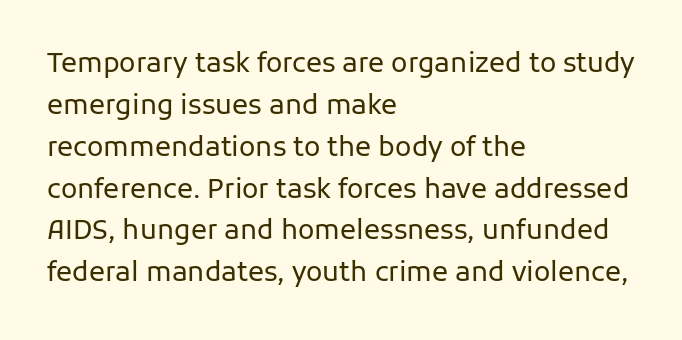
Anything drawn beneath the words? Only blank space. Each word holds together tightly as a unit, with standard inter-letter gaps. Each stroke keeps to a modest, everyday thickness or less. Normally led — the rows are evenly, conventionally spaced. In CSS terms this would be text-align: left. Does the lettering tilt? It doesn't — this is upright.
